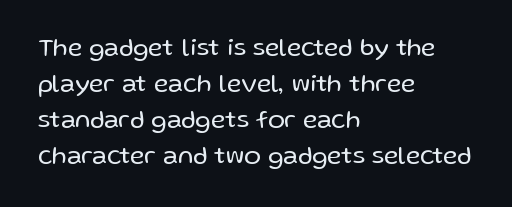
{"italic": "no", "bold": "no", "underline": "no", "align": "left", "line_spacing": "normal", "line_spacing_ratio": 1.44, "letter_spacing": "normal", "letter_spacing_em": 0.0, "glyph_px": 25}
